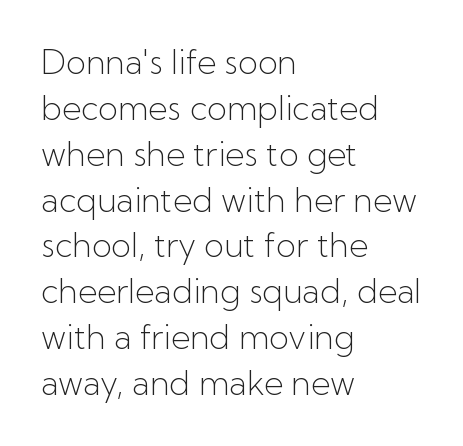
Here the glyphs are tracked normally, forming tight word shapes. The strip under each line holds only bare page. In terms of leading, this rendering sits right in the middle. Bold? No — there's no thickening of the strokes. Caption: multi-line text, flush left, ragged right. In terms of letterform style, serifs are entirely absent.
